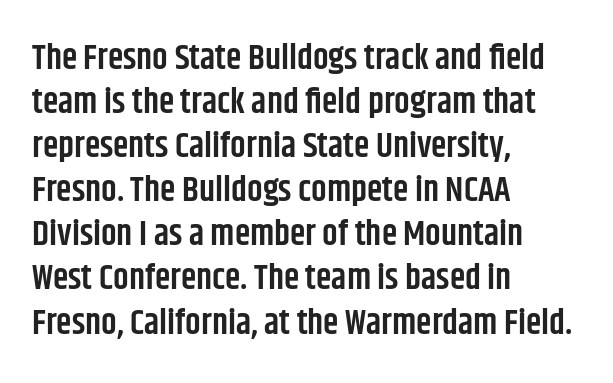
{"serif": "no", "italic": "no", "bold": "semi", "weight": "semibold", "width": "condensed", "stroke_contrast": "low", "x_height": "large", "monospaced": "no", "underline": "no", "align": "left", "line_spacing": "normal", "line_spacing_ratio": 1.26, "letter_spacing": "normal", "letter_spacing_em": 0.0, "glyph_px": 35}
